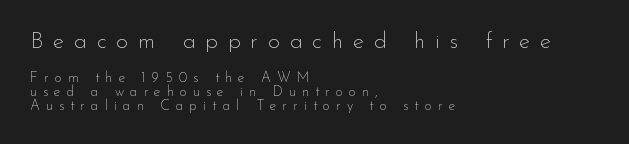
Q: Is the text bold? A: No.
Q: Is the text italic (slanted)? A: No, it is upright.
Q: Is the text underlined? A: No.
Q: How is the paragraph aligned? A: Left-aligned.
Q: Is the spacing between letters normal or unusually wide? A: Unusually wide.
Q: Is the spacing between lines tight, normal or loose? A: Tight.
Q: Which block of text is set in a larger size, the first (top) or the second (bottom)? A: The first (top) one.
